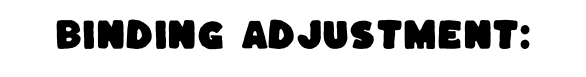
Q: Is the typeface a serif or a sans-serif typeface? A: Sans-serif.
Q: Is the text underlined? A: No.
Q: Is the spacing between letters normal or unusually wide? A: Normal.
Q: Width (condensed, normal, or wide)? A: Normal.
Q: Stroke contrast? A: Low.
Q: x-height? A: Large.
Q: Monospaced? A: No.
